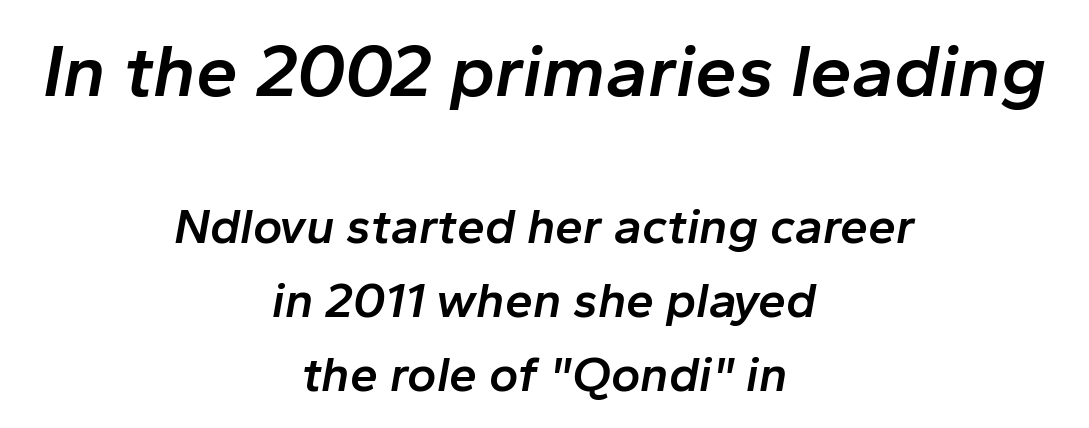
{"italic": "yes", "lean": "right", "slant_degrees": 10, "bold": "semi", "weight": "semibold", "width": "normal", "stroke_contrast": "low", "x_height": "medium", "monospaced": "no", "underline": "no", "align": "center", "line_spacing": "normal", "line_spacing_ratio": 1.48, "letter_spacing": "normal", "letter_spacing_em": 0.0, "larger_block": "first", "size_ratio": 1.5, "glyph_px": 75}
